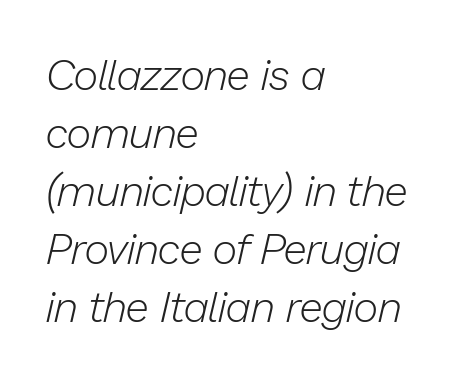
{"italic": "yes", "lean": "right", "slant_degrees": 13, "bold": "no", "weight": "light", "width": "normal", "stroke_contrast": "low", "x_height": "medium", "monospaced": "no", "underline": "no", "align": "left", "line_spacing": "normal", "line_spacing_ratio": 1.35, "letter_spacing": "normal", "letter_spacing_em": 0.0, "glyph_px": 43}
